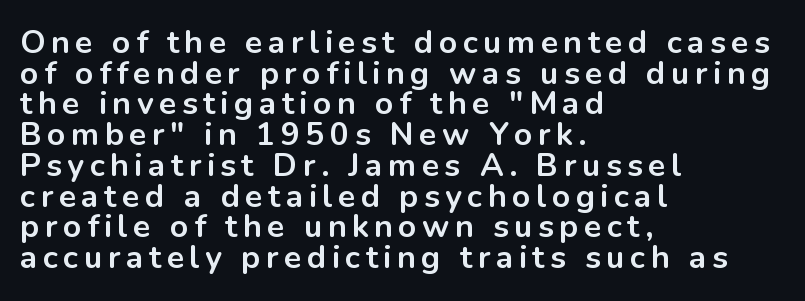
The image shows 32 px bold sans-serif type, upright; set left-aligned, tight line spacing (0.96x), not underlined; low stroke contrast and a medium x-height.
